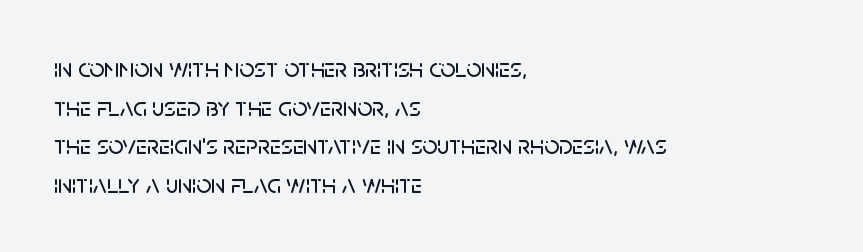
If you measured baseline to baseline, you'd find a middling distance. The line texture is even and compact thanks to regular tracking. Descender tails drop into unmarked territory. Posture: upright roman. Horizontally, the lines are justified to the leading edge only.
